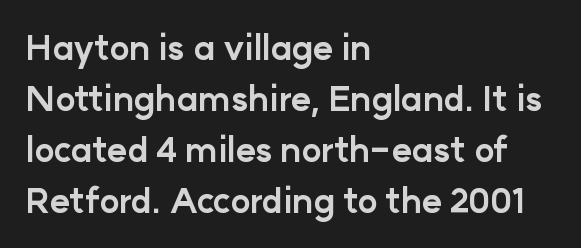
The rendering uses natural spacing where letterforms have individual widths. Nobody touched the tracking dial on this one. The rendering uses a moderate line-height, typical for paragraphs. Heavy-handed strokes throughout: this text is bold.
